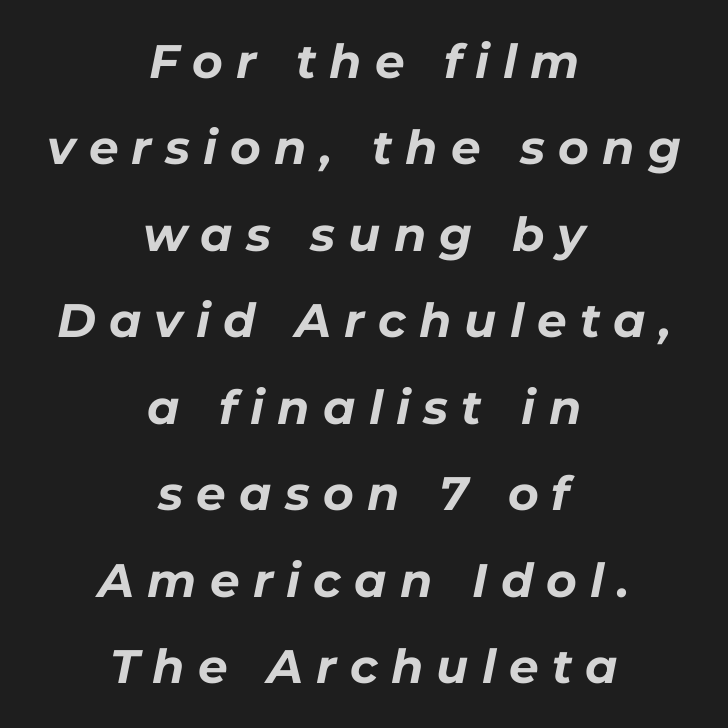
{"italic": "yes", "lean": "right", "slant_degrees": 11, "bold": "yes", "weight": "bold", "width": "normal", "stroke_contrast": "low", "x_height": "medium", "monospaced": "no", "underline": "no", "align": "center", "line_spacing_ratio": 1.84, "letter_spacing": "wide", "letter_spacing_em": 0.28, "glyph_px": 47}
